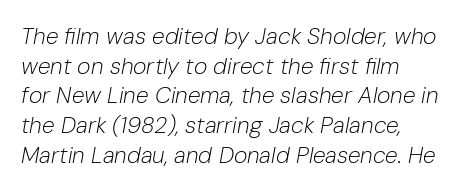
{"italic": "yes", "lean": "right", "slant_degrees": 10, "bold": "no", "underline": "no", "align": "left", "line_spacing": "normal", "line_spacing_ratio": 1.29, "letter_spacing": "normal", "letter_spacing_em": 0.0, "glyph_px": 23}
